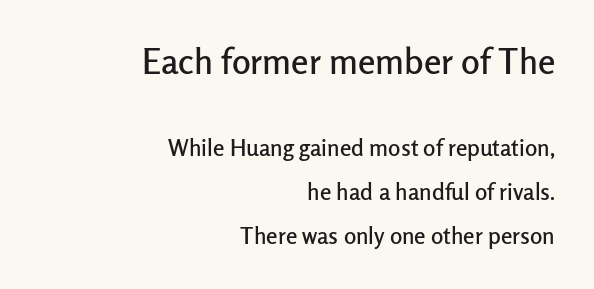
{"serif": "no", "italic": "no", "width": "normal", "stroke_contrast": "low", "x_height": "medium", "monospaced": "no", "underline": "no", "align": "right", "line_spacing": "loose", "line_spacing_ratio": 1.9, "letter_spacing": "normal", "letter_spacing_em": 0.0, "larger_block": "first", "size_ratio": 1.52, "glyph_px": 35}
